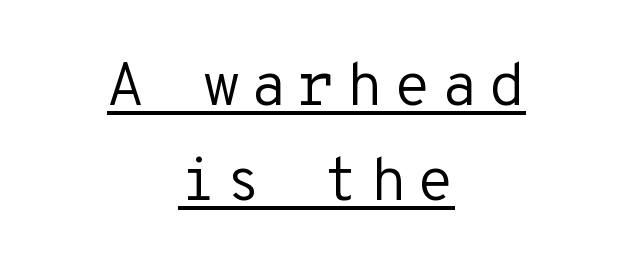
The image shows 60 px regular-weight sans-serif type, upright, monospaced; set centered, normal line spacing (1.58x), underlined; low stroke contrast and a medium x-height.
